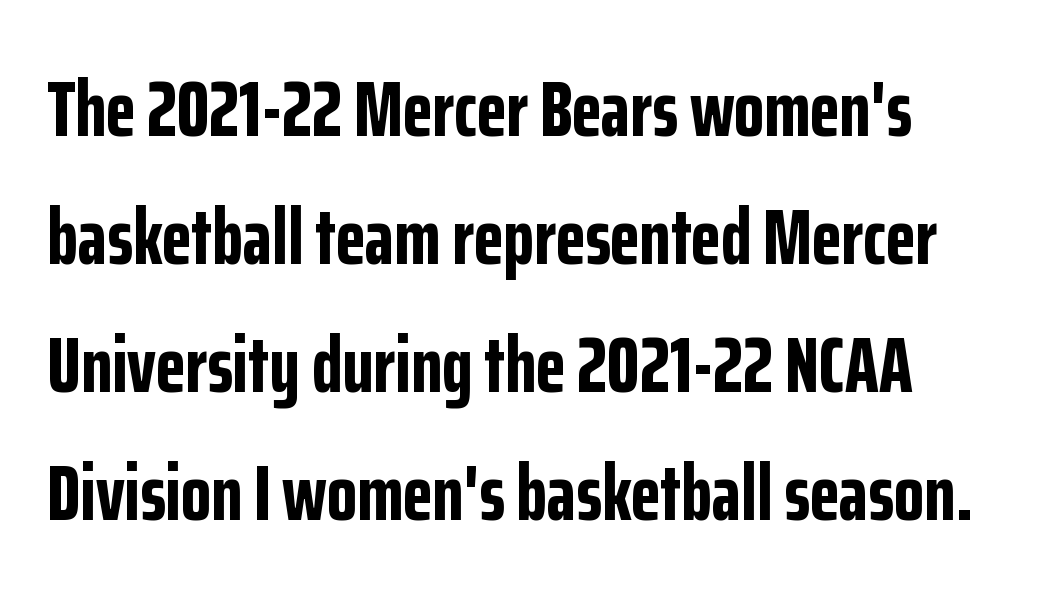
Q: Is the text bold? A: Yes.
Q: Is the text italic (slanted)? A: No, it is upright.
Q: Is the typeface a serif or a sans-serif typeface? A: Sans-serif.
Q: Is the text underlined? A: No.
Q: How is the paragraph aligned? A: Left-aligned.
Q: Is the spacing between letters normal or unusually wide? A: Normal.
Q: Is the spacing between lines tight, normal or loose? A: Normal.
Q: Width (condensed, normal, or wide)? A: Condensed.
Q: Stroke contrast? A: Low.
Q: x-height? A: Medium.
Q: Monospaced? A: No.
